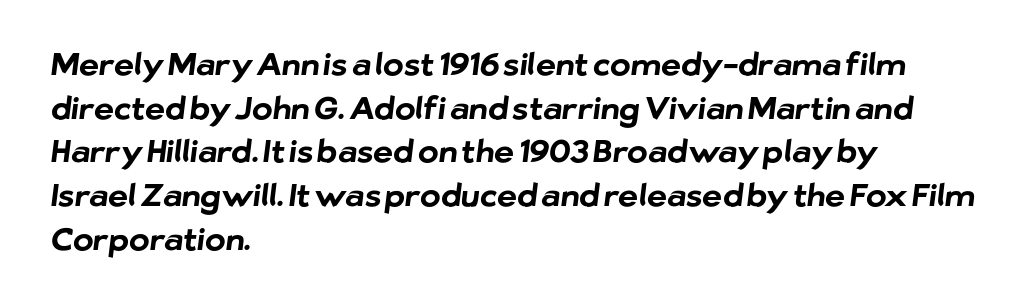
Q: Is the text bold? A: Yes.
Q: Is the typeface a serif or a sans-serif typeface? A: Sans-serif.
Q: Is the text underlined? A: No.
Q: How is the paragraph aligned? A: Left-aligned.
Q: Is the spacing between letters normal or unusually wide? A: Normal.
Q: Is the spacing between lines tight, normal or loose? A: Normal.
Q: Width (condensed, normal, or wide)? A: Normal.
Q: Stroke contrast? A: Low.
Q: x-height? A: Medium.
Q: Monospaced? A: No.
